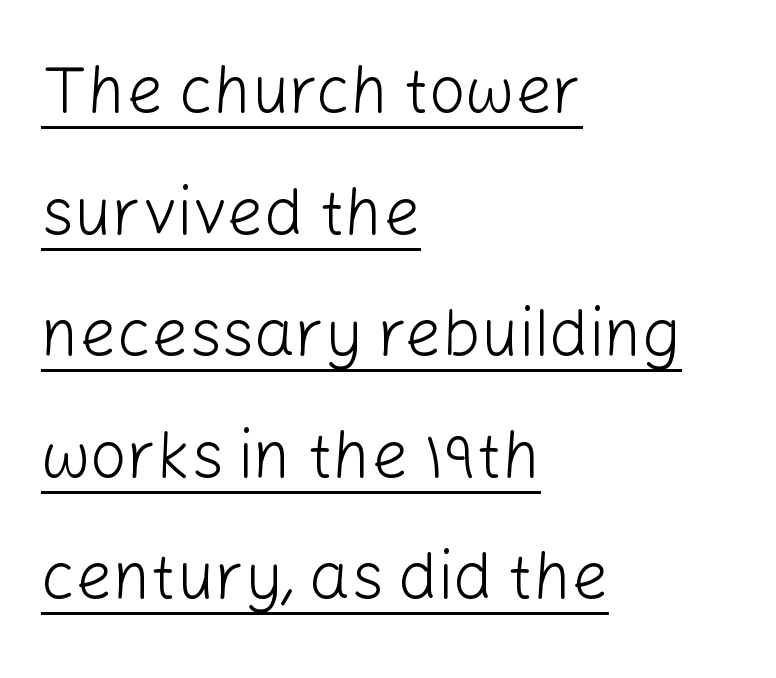
Q: Is the text bold? A: No.
Q: Is the text italic (slanted)? A: No, it is upright.
Q: Is the typeface a serif or a sans-serif typeface? A: Sans-serif.
Q: Is the text underlined? A: Yes.
Q: How is the paragraph aligned? A: Left-aligned.
Q: Is the spacing between letters normal or unusually wide? A: Normal.
Q: Width (condensed, normal, or wide)? A: Normal.
Q: Stroke contrast? A: Low.
Q: x-height? A: Medium.
Q: Monospaced? A: No.
